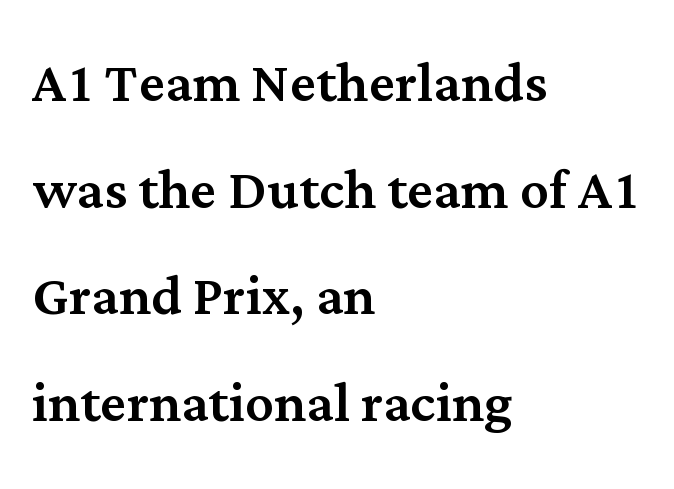
The tracking reads as untouched default to a designer's eye. The letters advance in unequal steps, a hallmark of proportional type. Letters rest on an invisible, unmarked baseline. Old-style or modern, the face here clearly has serifs. Line starts are locked; line ends wander. The typography opts for an upright posture over an oblique one.
